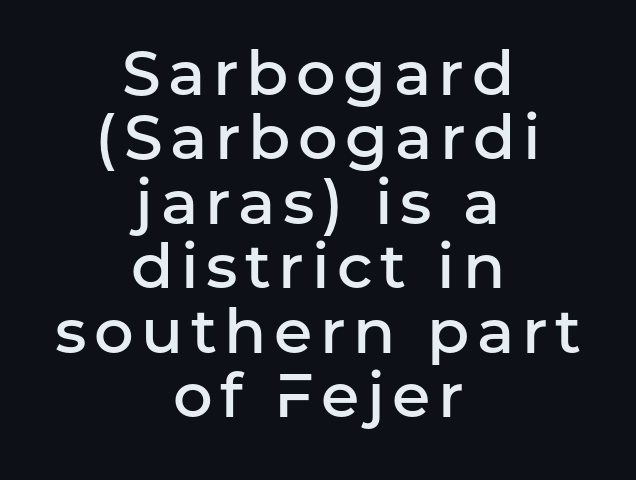
Students, this is semibold: more ink than regular, less than bold. Notice how the stems are strictly vertical — no italics here. The area under the type is left untouched. Character widths vary here, with narrow letters taking less room than wide ones.
